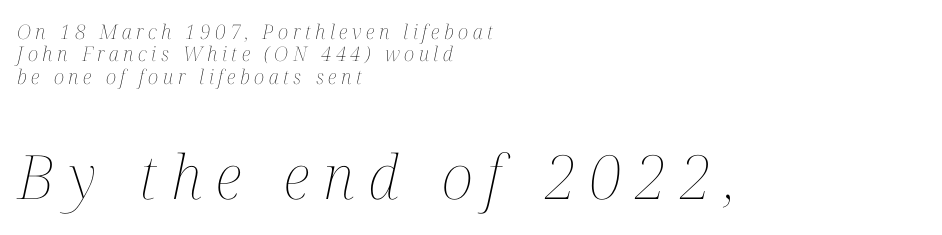
{"italic": "yes", "lean": "right", "slant_degrees": 12, "bold": "no", "weight": "thin", "width": "condensed", "stroke_contrast": "medium", "x_height": "medium", "monospaced": "no", "underline": "no", "align": "left", "line_spacing": "tight", "line_spacing_ratio": 1.12, "letter_spacing": "wide", "letter_spacing_em": 0.23, "larger_block": "second", "size_ratio": 3.05, "glyph_px": 61}
